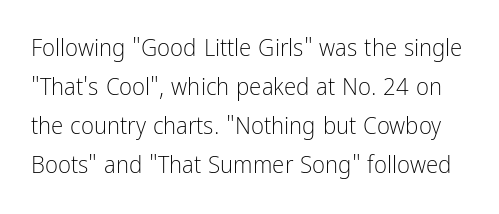
The image shows 25 px text type, upright; set normal line spacing (1.56x), normal letter spacing, not underlined.
